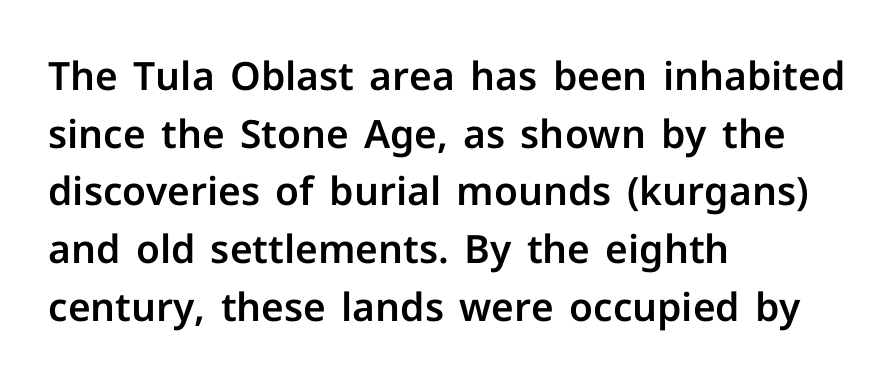
Q: Is the text italic (slanted)? A: No, it is upright.
Q: Is the typeface a serif or a sans-serif typeface? A: Sans-serif.
Q: Is the text underlined? A: No.
Q: How is the paragraph aligned? A: Left-aligned.
Q: Is the spacing between letters normal or unusually wide? A: Normal.
Q: Is the spacing between lines tight, normal or loose? A: Normal.
Q: Width (condensed, normal, or wide)? A: Normal.
Q: Stroke contrast? A: Low.
Q: x-height? A: Medium.
Q: Monospaced? A: No.
